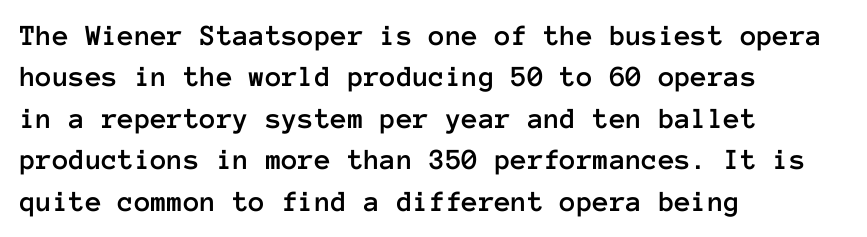
Q: Is the text italic (slanted)? A: No, it is upright.
Q: Is the text underlined? A: No.
Q: How is the paragraph aligned? A: Left-aligned.
Q: Is the spacing between letters normal or unusually wide? A: Normal.
Q: Is the spacing between lines tight, normal or loose? A: Normal.
Q: Width (condensed, normal, or wide)? A: Normal.
Q: Stroke contrast? A: Low.
Q: x-height? A: Medium.
Q: Monospaced? A: Yes.
